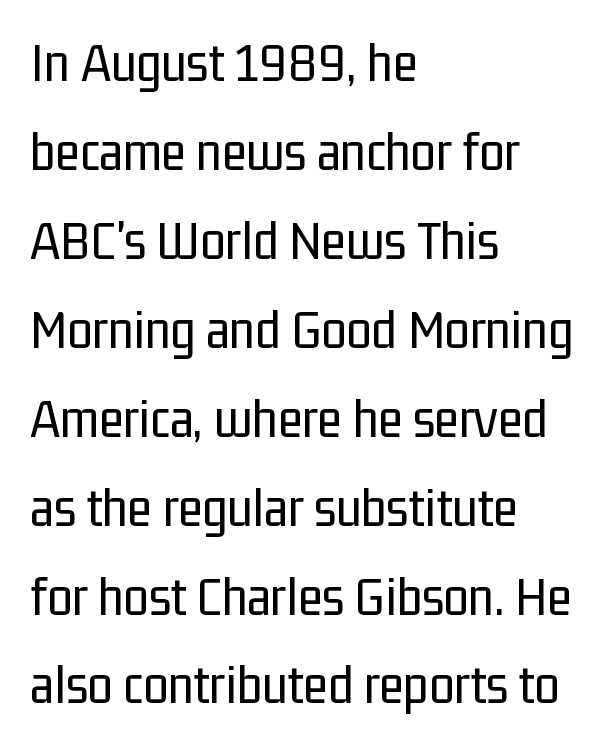
The image shows 57 px regular-weight, condensed sans-serif type, upright; set left-aligned, normal line spacing (1.56x), normal letter spacing, not underlined; low stroke contrast and a medium x-height.
